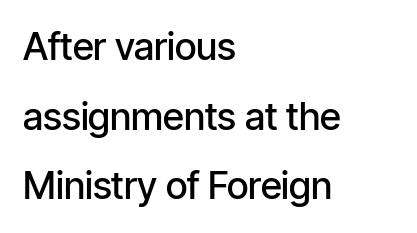
{"serif": "no", "italic": "no", "bold": "semi", "weight": "semibold", "width": "condensed", "stroke_contrast": "low", "x_height": "medium", "monospaced": "no", "underline": "no", "align": "left", "line_spacing_ratio": 1.83, "letter_spacing": "normal", "letter_spacing_em": 0.0, "glyph_px": 38}
